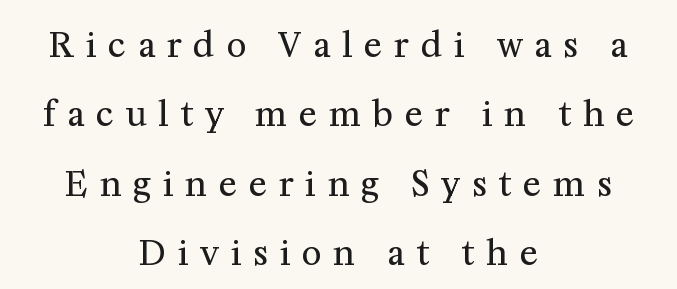
{"serif": "yes", "italic": "no", "bold": "no", "weight": "regular", "width": "normal", "stroke_contrast": "medium", "x_height": "medium", "monospaced": "no", "underline": "no", "align": "center", "line_spacing": "loose", "line_spacing_ratio": 2.04, "letter_spacing": "wide", "letter_spacing_em": 0.35, "glyph_px": 34}
